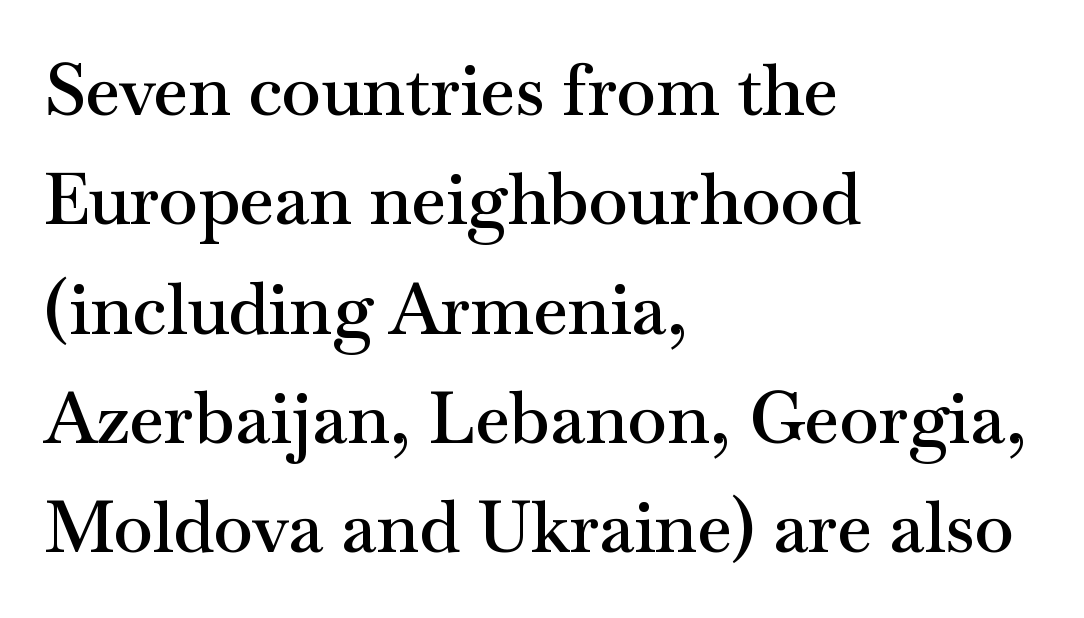
Q: Is the text bold? A: Semi-bold.
Q: Is the text italic (slanted)? A: No, it is upright.
Q: Is the typeface a serif or a sans-serif typeface? A: Serif.
Q: Is the text underlined? A: No.
Q: How is the paragraph aligned? A: Left-aligned.
Q: Is the spacing between letters normal or unusually wide? A: Normal.
Q: Is the spacing between lines tight, normal or loose? A: Normal.
Q: Width (condensed, normal, or wide)? A: Wide.
Q: Stroke contrast? A: Medium.
Q: x-height? A: Small.
Q: Monospaced? A: No.
